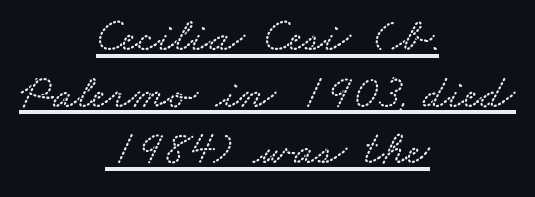
The image shows 48 px wide type; set centered, line spacing 1.18x, normal letter spacing, underlined; low stroke contrast and a small x-height.
